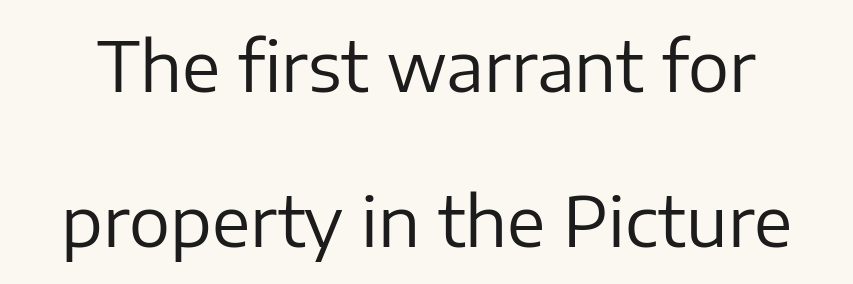
The image shows 69 px regular-weight sans-serif type, upright; set loose line spacing (2.25x), normal letter spacing, not underlined; low stroke contrast and a medium x-height.
